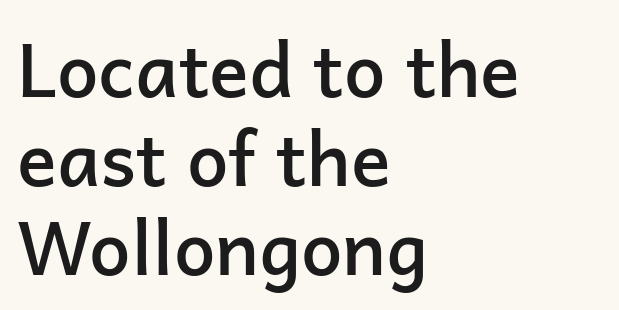
Underline: absent. These lines stack with their left ends in a neat column. How are the letters spaced? Ordinarily, with no added tracking. A typesetter would mark this as roman, not italic. Set as a demibold, roughly 600 on the weight scale. The designer went with a sans here, leaving each stem footless.
